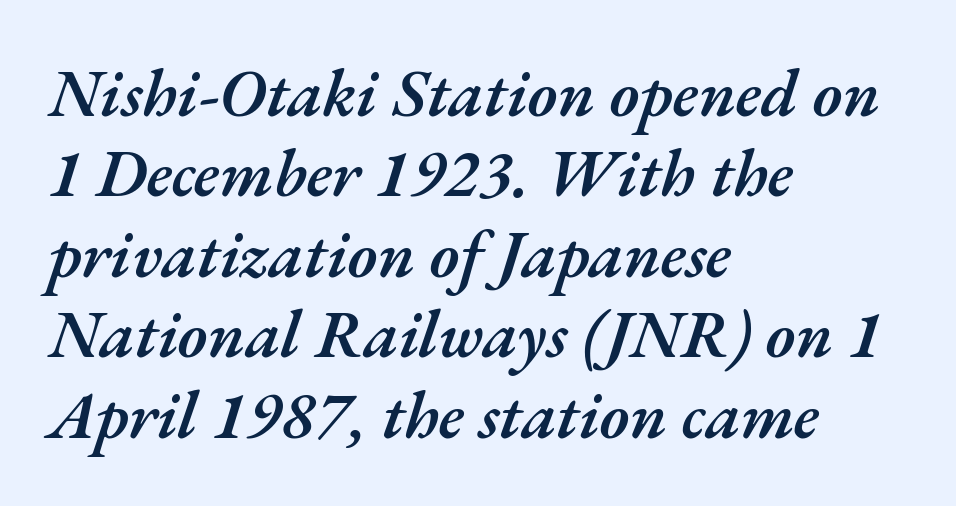
The image shows 67 px semibold type, italic (leaning right); set left-aligned, line spacing 1.2x, normal letter spacing, not underlined; medium stroke contrast and a small x-height.
